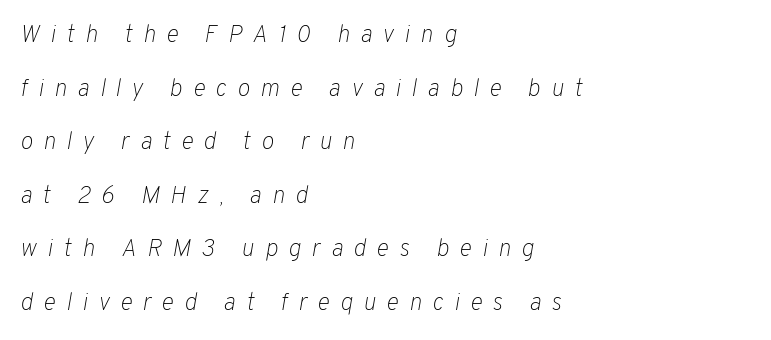
{"italic": "yes", "lean": "right", "slant_degrees": 10, "bold": "no", "underline": "no", "align": "left", "line_spacing": "loose", "line_spacing_ratio": 2.23, "letter_spacing": "wide", "letter_spacing_em": 0.44, "glyph_px": 24}
